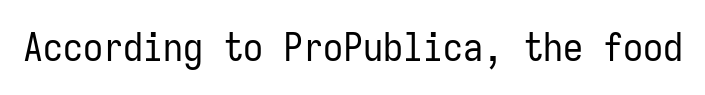
Q: Is the text bold? A: No.
Q: Is the text italic (slanted)? A: No, it is upright.
Q: Is the typeface a serif or a sans-serif typeface? A: Sans-serif.
Q: Is the text underlined? A: No.
Q: Is the spacing between letters normal or unusually wide? A: Normal.
Q: Width (condensed, normal, or wide)? A: Condensed.
Q: Stroke contrast? A: Low.
Q: x-height? A: Medium.
Q: Monospaced? A: Yes.
